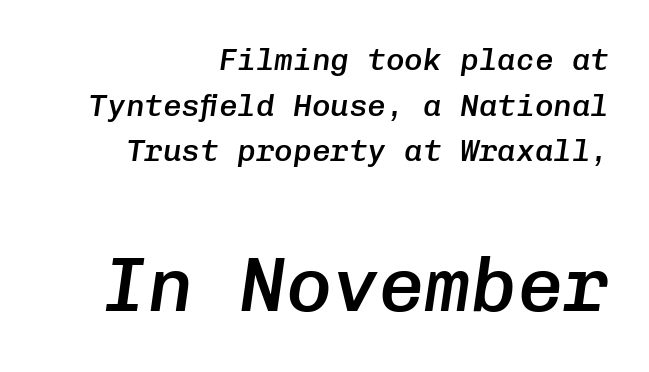
Q: Is the text bold? A: Semi-bold.
Q: Is the text italic (slanted)? A: Yes, it leans right by about 8 degrees.
Q: Is the text underlined? A: No.
Q: How is the paragraph aligned? A: Right-aligned.
Q: Is the spacing between letters normal or unusually wide? A: Normal.
Q: Is the spacing between lines tight, normal or loose? A: Normal.
Q: Which block of text is set in a larger size, the first (top) or the second (bottom)? A: The second (bottom) one.
Q: Width (condensed, normal, or wide)? A: Normal.
Q: Stroke contrast? A: Low.
Q: x-height? A: Medium.
Q: Monospaced? A: Yes.
